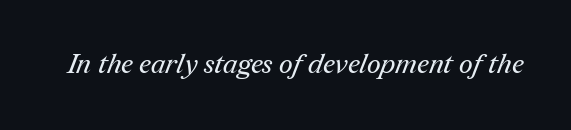
The image shows 27 px text type; set normal letter spacing, not underlined.
